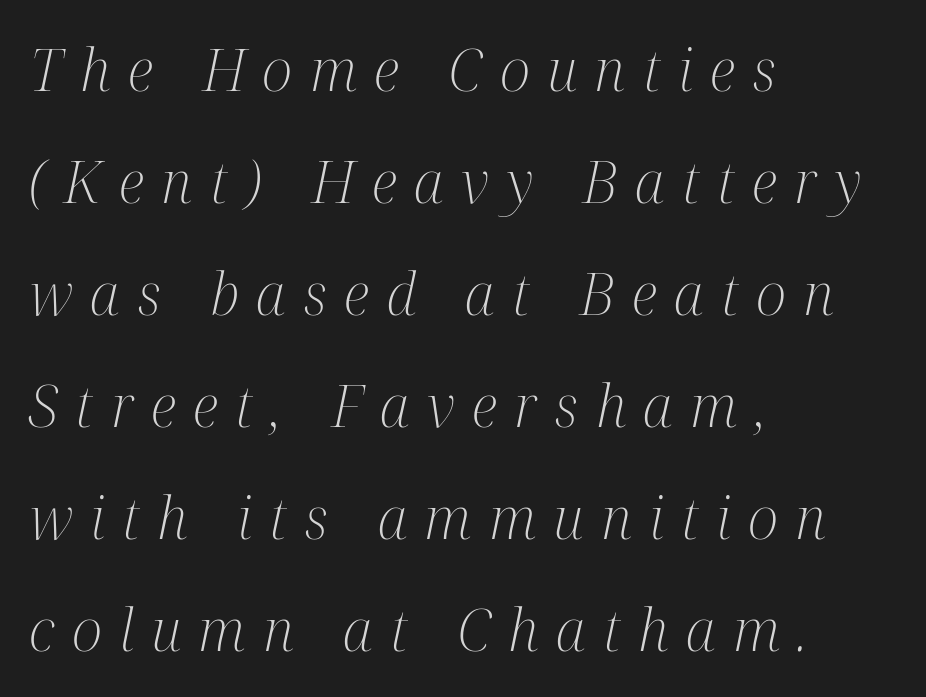
{"serif": "yes", "italic": "yes", "lean": "right", "slant_degrees": 12, "bold": "no", "weight": "light", "width": "condensed", "stroke_contrast": "medium", "x_height": "medium", "monospaced": "no", "underline": "no", "align": "left", "line_spacing": "loose", "line_spacing_ratio": 1.93, "letter_spacing": "wide", "letter_spacing_em": 0.3, "glyph_px": 58}
